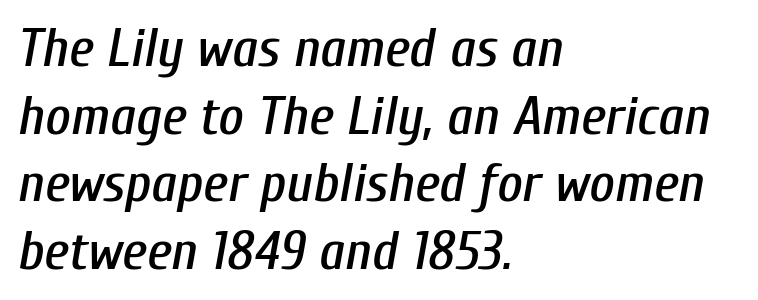
Q: Is the text italic (slanted)? A: Yes, it leans right by about 10 degrees.
Q: Is the text underlined? A: No.
Q: How is the paragraph aligned? A: Left-aligned.
Q: Is the spacing between letters normal or unusually wide? A: Normal.
Q: Width (condensed, normal, or wide)? A: Condensed.
Q: Stroke contrast? A: Low.
Q: x-height? A: Medium.
Q: Monospaced? A: No.
